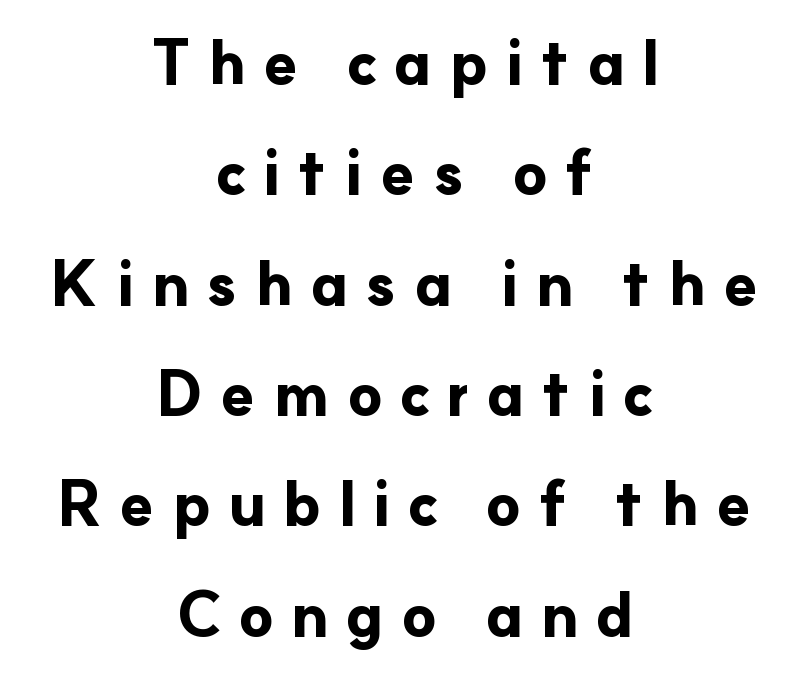
{"serif": "no", "italic": "no", "bold": "yes", "weight": "bold", "width": "normal", "stroke_contrast": "low", "x_height": "small", "monospaced": "no", "underline": "no", "align": "center", "line_spacing_ratio": 1.78, "letter_spacing": "wide", "letter_spacing_em": 0.27, "glyph_px": 62}
